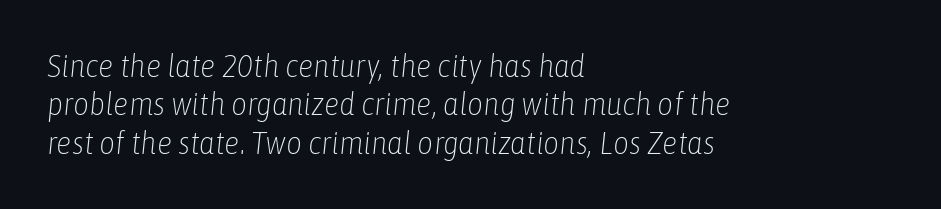
{"italic": "yes", "lean": "right", "slant_degrees": 6, "bold": "no", "weight": "light", "width": "condensed", "stroke_contrast": "low", "x_height": "medium", "monospaced": "no", "underline": "no", "align": "left", "line_spacing_ratio": 1.24, "letter_spacing": "normal", "letter_spacing_em": 0.0, "glyph_px": 31}
